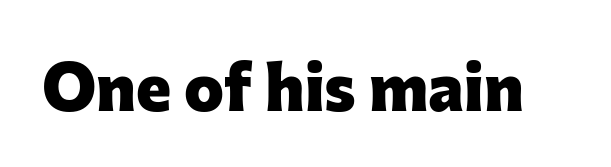
{"serif": "no", "italic": "no", "bold": "yes", "weight": "heavy", "width": "normal", "stroke_contrast": "low", "x_height": "medium", "monospaced": "no", "underline": "no", "letter_spacing": "normal", "letter_spacing_em": 0.0, "glyph_px": 67}
